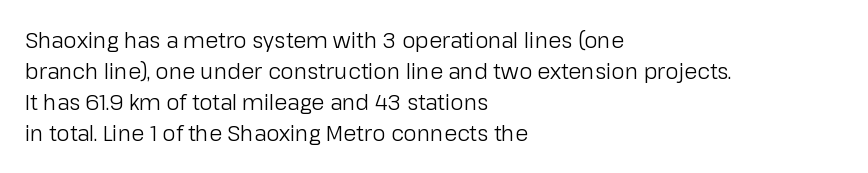
Q: Is the text bold? A: No.
Q: Is the text italic (slanted)? A: No, it is upright.
Q: Is the text underlined? A: No.
Q: How is the paragraph aligned? A: Left-aligned.
Q: Is the spacing between letters normal or unusually wide? A: Normal.
Q: Is the spacing between lines tight, normal or loose? A: Normal.
